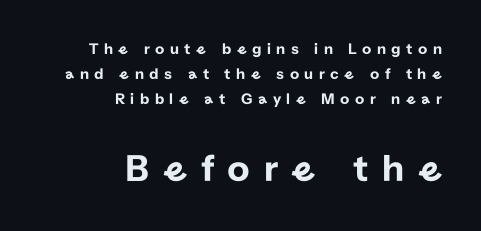
Q: Is the text italic (slanted)? A: No, it is upright.
Q: Is the typeface a serif or a sans-serif typeface? A: Sans-serif.
Q: Is the text underlined? A: No.
Q: How is the paragraph aligned? A: Right-aligned.
Q: Is the spacing between letters normal or unusually wide? A: Unusually wide.
Q: Is the spacing between lines tight, normal or loose? A: Normal.
Q: Which block of text is set in a larger size, the first (top) or the second (bottom)? A: The second (bottom) one.
Q: Width (condensed, normal, or wide)? A: Normal.
Q: Stroke contrast? A: Low.
Q: x-height? A: Medium.
Q: Monospaced? A: No.
